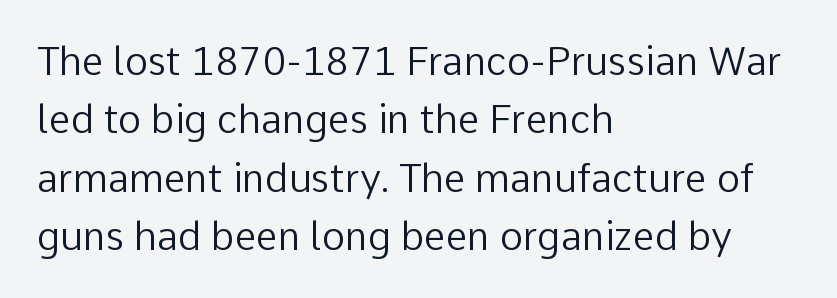
Spacing between characters is what you'd get straight out of the box. Stems and bowls with no extra thickness — not bold. Note the varied advance widths — an 'i' is clearly narrower than an 'm'. The words here are not underlined. Typographically, this falls in the sans-serif category. Horizontal bands of white between lines are of average thickness.
